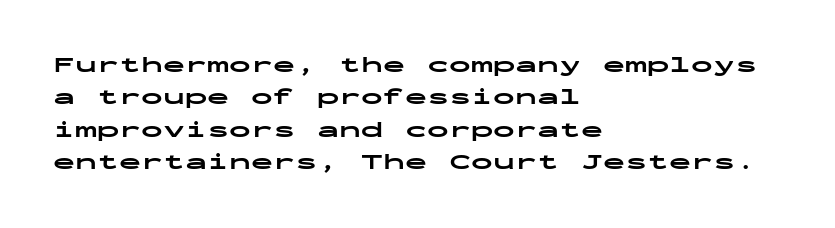
This block has exactly the height ordinary leading produces. A roman cut, with each character standing at attention. Typesetter's note: full bold, strokes at maximum text heaviness. The rendering anchors every line to the left-hand side.
